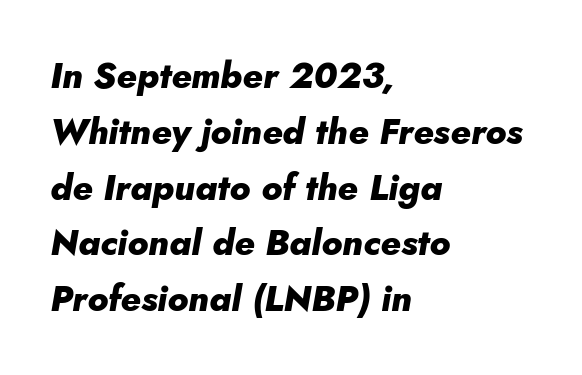
The image shows 36 px heavy type, italic (leaning right); set left-aligned, normal line spacing (1.55x), normal letter spacing, not underlined; low stroke contrast and a small x-height.
